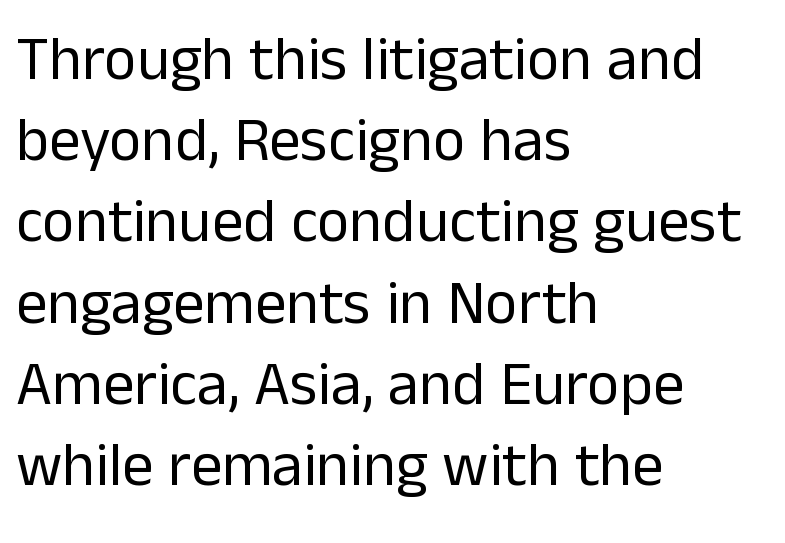
Unmarked baselines from the first word to the last. The ragged edge is on the right, which tells us the setting is flush left. Heft: none added — not bold. Upright lettering throughout. A typesetter would call this proportional, since set widths differ per character. The line texture is even and compact thanks to regular tracking.
